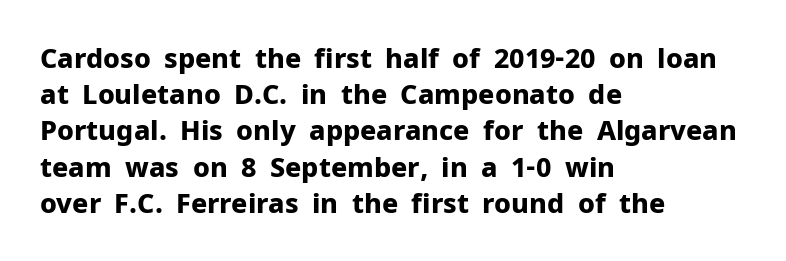
Q: Is the text bold? A: Yes.
Q: Is the text italic (slanted)? A: No, it is upright.
Q: Is the text underlined? A: No.
Q: How is the paragraph aligned? A: Left-aligned.
Q: Is the spacing between letters normal or unusually wide? A: Normal.
Q: Is the spacing between lines tight, normal or loose? A: Normal.
